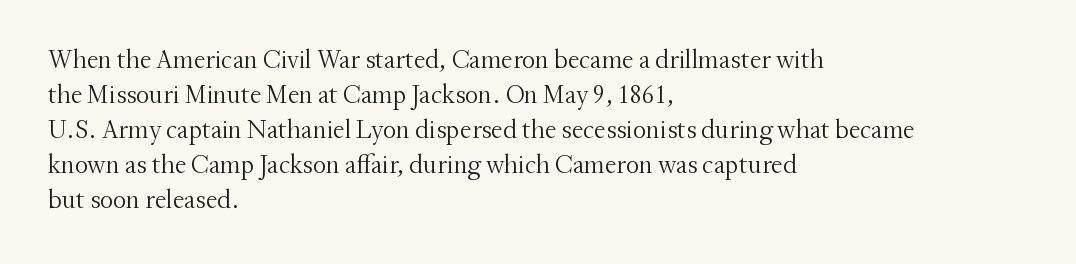
{"italic": "no", "bold": "no", "underline": "no", "align": "left", "line_spacing": "normal", "line_spacing_ratio": 1.35, "letter_spacing": "normal", "letter_spacing_em": 0.0, "glyph_px": 26}
